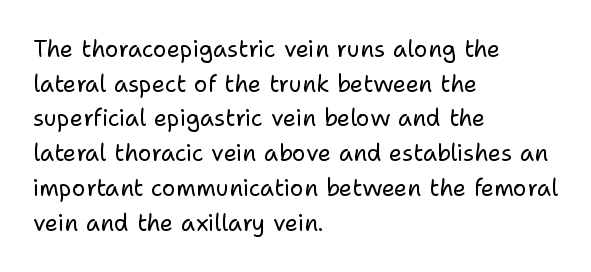
{"italic": "no", "bold": "no", "underline": "no", "align": "left", "line_spacing": "normal", "line_spacing_ratio": 1.51, "letter_spacing": "normal", "letter_spacing_em": 0.0, "glyph_px": 23}
